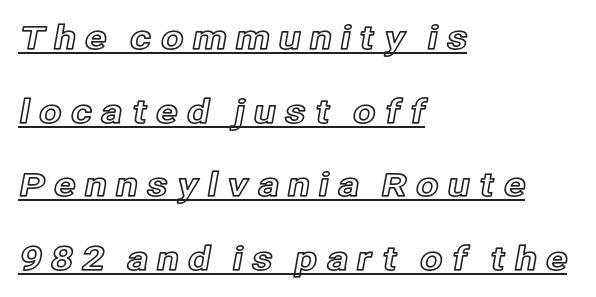
The image shows 33 px text type; set left-aligned, loose line spacing (2.23x), unusually wide letter spacing (+0.25 em), underlined; a medium x-height.
